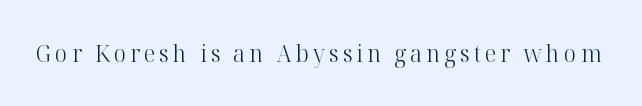
{"italic": "no", "bold": "no", "underline": "no", "glyph_px": 24}
